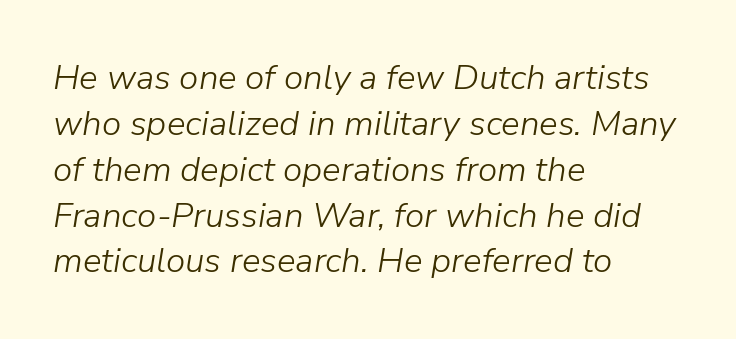
The image shows 35 px light type, italic (leaning right); set left-aligned, normal line spacing (1.31x), normal letter spacing, not underlined; low stroke contrast and a medium x-height.
